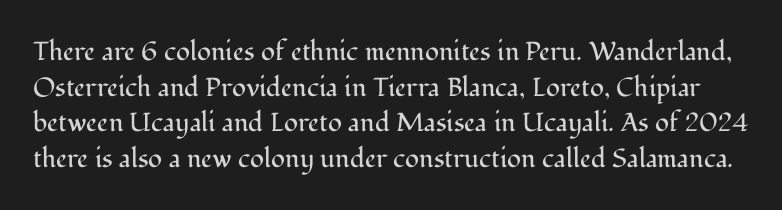
Q: Is the text bold? A: No.
Q: Is the text italic (slanted)? A: No, it is upright.
Q: Is the text underlined? A: No.
Q: Is the spacing between letters normal or unusually wide? A: Normal.
Q: Is the spacing between lines tight, normal or loose? A: Normal.
